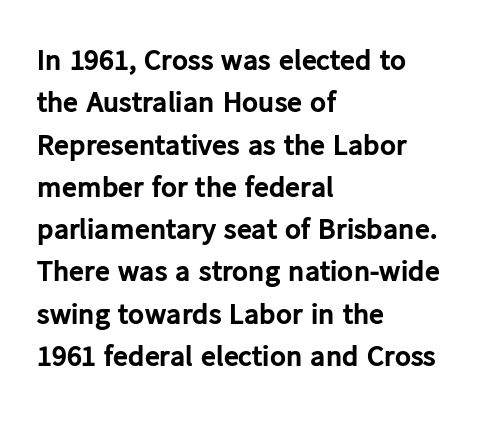
The face used here is a sans, in the tradition of grotesques and geometrics. Style check: upright. In terms of leading, this rendering sits right in the middle. The space directly below the letters is spotless. Looks like regular typesetting: each glyph gets only the width it needs.
